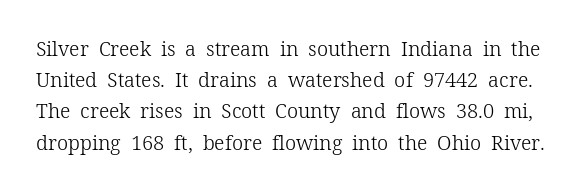
Q: Is the text bold? A: No.
Q: Is the text italic (slanted)? A: No, it is upright.
Q: Is the text underlined? A: No.
Q: Is the spacing between letters normal or unusually wide? A: Normal.
Q: Is the spacing between lines tight, normal or loose? A: Normal.
